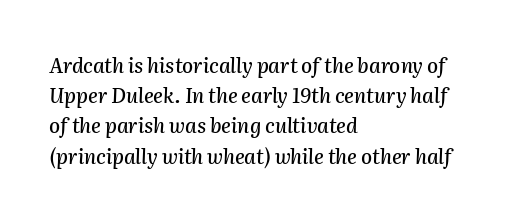
{"italic": "yes", "lean": "right", "slant_degrees": 2, "underline": "no", "align": "left", "line_spacing": "normal", "line_spacing_ratio": 1.51, "letter_spacing": "normal", "letter_spacing_em": 0.0, "glyph_px": 20}
